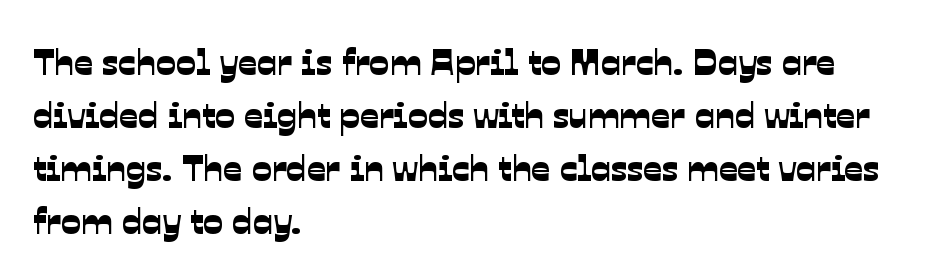
{"serif": "no", "width": "normal", "stroke_contrast": "low", "x_height": "medium", "monospaced": "no", "underline": "no", "align": "left", "line_spacing": "normal", "line_spacing_ratio": 1.43, "letter_spacing": "normal", "letter_spacing_em": 0.0, "glyph_px": 37}
